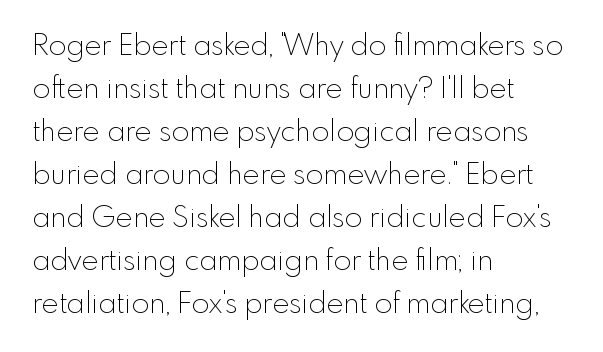
Examine the stroke ends and you'll find no serifs. Students, note that the glyphs here touch the page at normal intervals. Varying glyph widths throughout — classic text-font behaviour. Descender tails drop into unmarked territory. Layout note: lines flush left.
